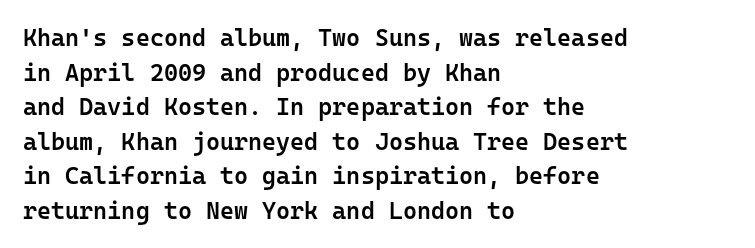
The image shows 24 px text type, upright; set left-aligned, normal line spacing (1.44x), normal letter spacing, not underlined.
